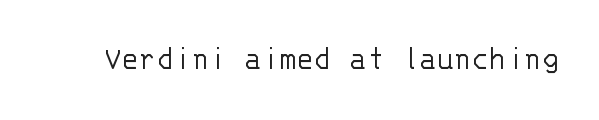
Q: Is the text bold? A: No.
Q: Is the text italic (slanted)? A: No, it is upright.
Q: Is the typeface a serif or a sans-serif typeface? A: Sans-serif.
Q: Is the text underlined? A: No.
Q: Is the spacing between letters normal or unusually wide? A: Normal.
Q: Width (condensed, normal, or wide)? A: Normal.
Q: Stroke contrast? A: Low.
Q: x-height? A: Large.
Q: Monospaced? A: Yes.
